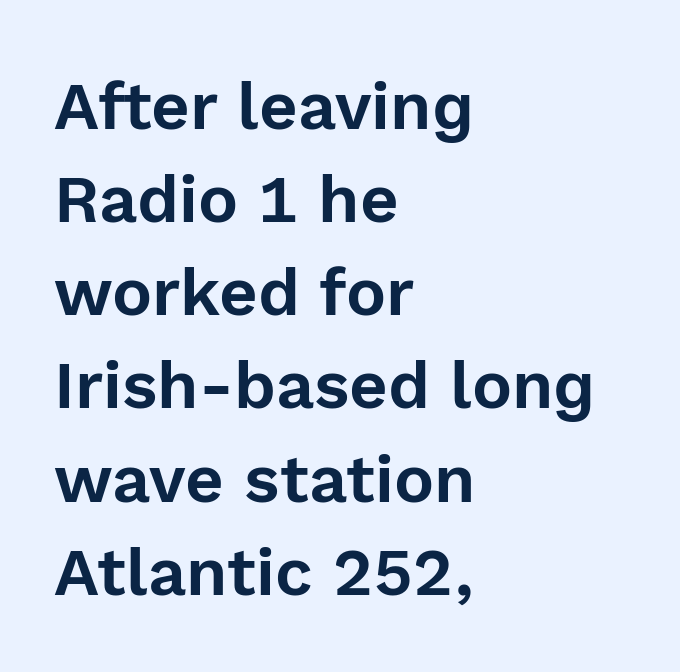
{"serif": "no", "italic": "no", "width": "normal", "x_height": "medium", "monospaced": "no", "underline": "no", "align": "left", "line_spacing": "normal", "line_spacing_ratio": 1.39, "letter_spacing": "normal", "letter_spacing_em": 0.0, "glyph_px": 67}
